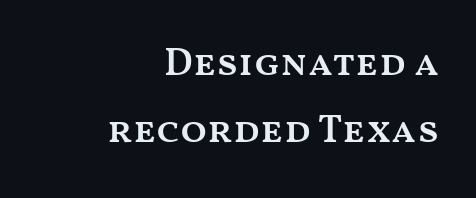
Varying glyph widths throughout — classic text-font behaviour. Its strokes are somewhat broadened, the hallmark of semibold type. Underline: absent. The letterforms sit shoulder to shoulder at normal distance. This is the regular roman posture of the typeface. These lines are set flush right with a ragged left edge.
